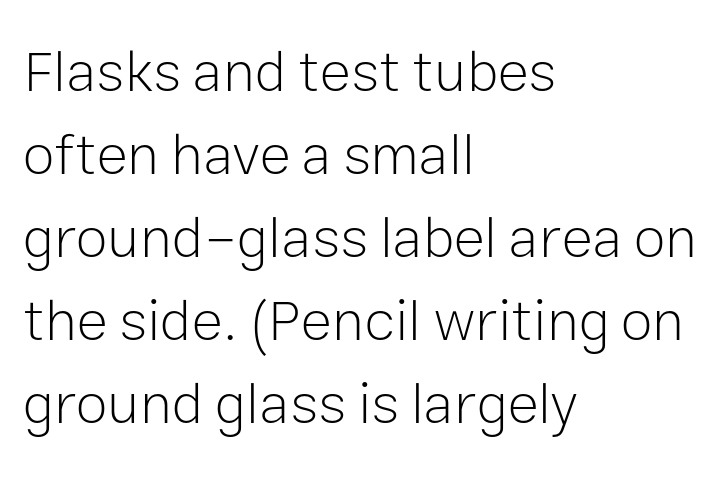
Q: Is the text bold? A: No.
Q: Is the text italic (slanted)? A: No, it is upright.
Q: Is the typeface a serif or a sans-serif typeface? A: Sans-serif.
Q: Is the text underlined? A: No.
Q: How is the paragraph aligned? A: Left-aligned.
Q: Is the spacing between letters normal or unusually wide? A: Normal.
Q: Is the spacing between lines tight, normal or loose? A: Normal.
Q: Width (condensed, normal, or wide)? A: Normal.
Q: Stroke contrast? A: Low.
Q: x-height? A: Medium.
Q: Monospaced? A: No.
